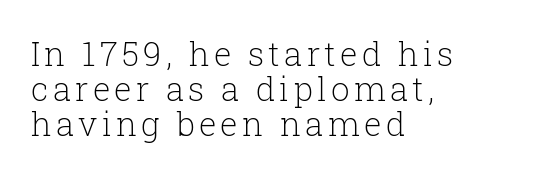
This sample uses an upright cut, with every glyph sitting square on the baseline. A bare baseline throughout the passage. These lines are rendered in a variable-pitch font. The paragraph shown leans on its left margin. The typesetting does not lean heavy: it is not bold.
